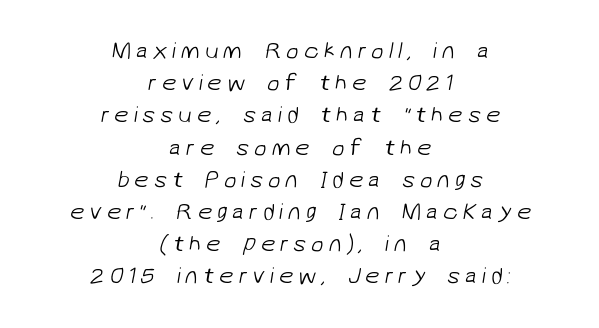
Each new line begins a customary step beneath the previous one. In CSS terms this would be text-align: center. Bold? No — there's no thickening of the strokes. No word sits above an underline. Display-style spreading of the glyphs; the letterfit is very open.
